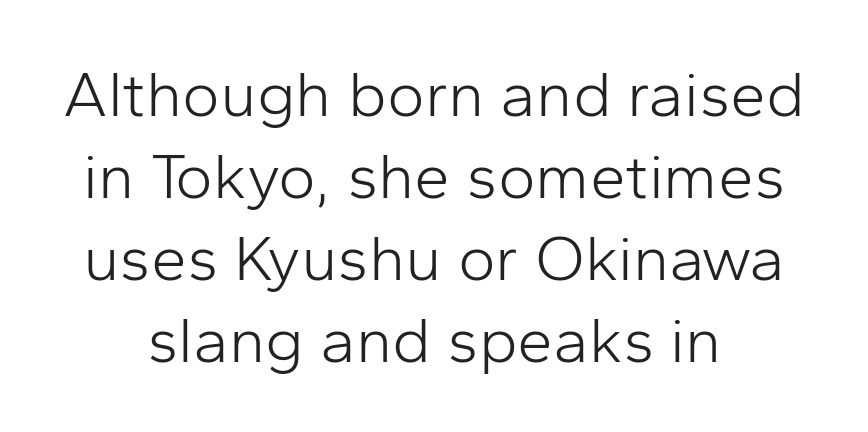
Regarding leading, the lines here are spaced in the standard way. The line texture is even and compact thanks to regular tracking. If you drew a line through each stem, it would be perfectly vertical. The face used here is a sans, in the tradition of grotesques and geometrics.
